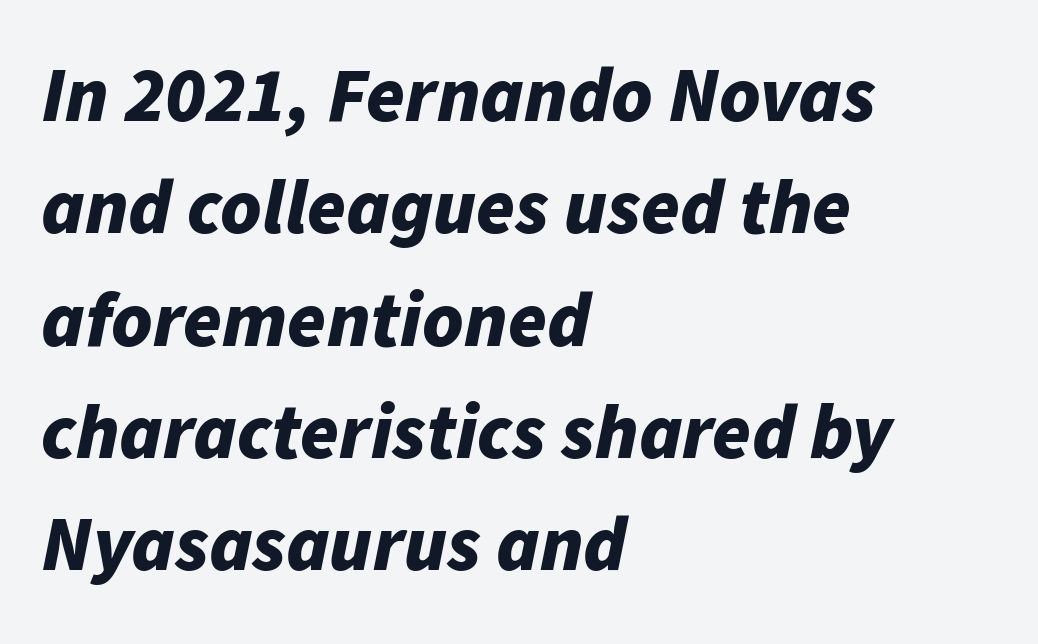
{"italic": "yes", "lean": "right", "slant_degrees": 11, "bold": "yes", "weight": "bold", "width": "normal", "stroke_contrast": "low", "x_height": "medium", "monospaced": "no", "underline": "no", "align": "left", "line_spacing": "normal", "line_spacing_ratio": 1.44, "letter_spacing": "normal", "letter_spacing_em": 0.0, "glyph_px": 78}
